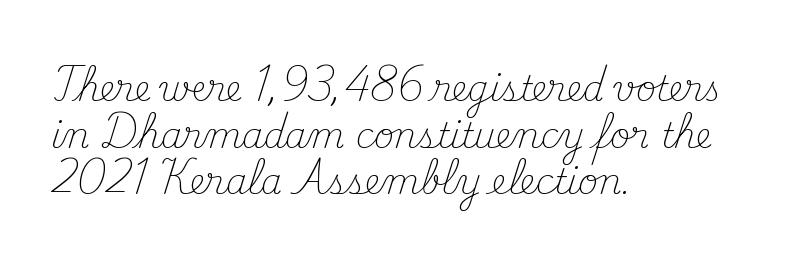
The image shows 34 px light serif type; set left-aligned, normal line spacing (1.37x), normal letter spacing, not underlined; medium stroke contrast and a small x-height.
